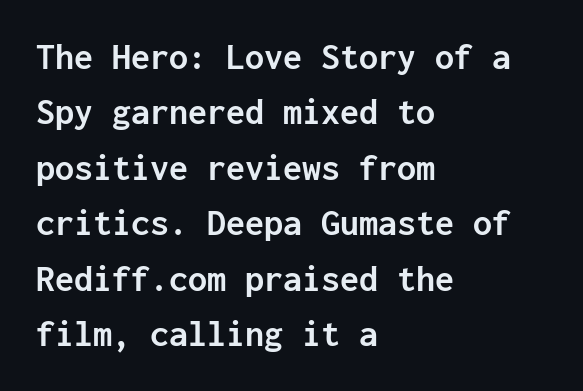
{"serif": "no", "italic": "no", "bold": "yes", "weight": "semibold", "width": "normal", "stroke_contrast": "low", "x_height": "medium", "monospaced": "yes", "underline": "no", "align": "left", "line_spacing": "normal", "line_spacing_ratio": 1.46, "letter_spacing": "normal", "letter_spacing_em": 0.0, "glyph_px": 38}
